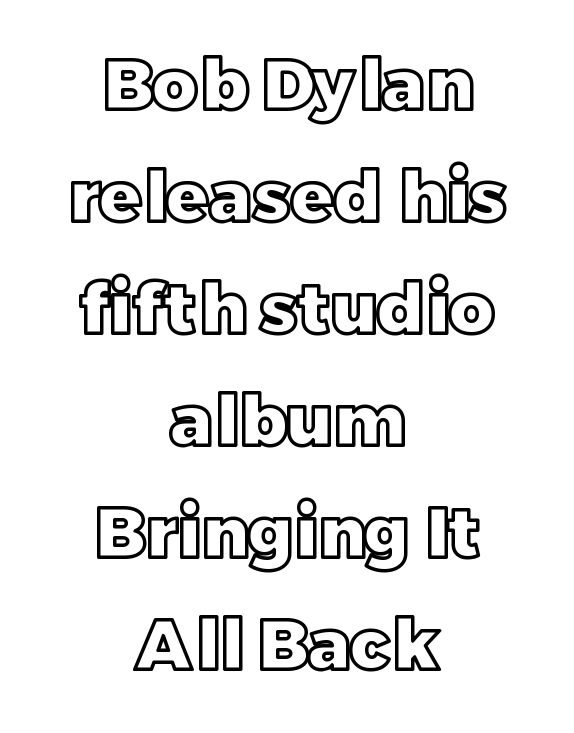
{"italic": "no", "width": "normal", "x_height": "large", "monospaced": "no", "underline": "no", "align": "center", "line_spacing": "normal", "line_spacing_ratio": 1.6, "letter_spacing": "normal", "letter_spacing_em": 0.0, "glyph_px": 70}
